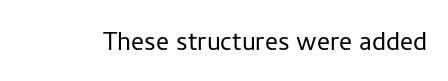
{"serif": "no", "italic": "no", "bold": "no", "weight": "light", "width": "normal", "stroke_contrast": "low", "x_height": "medium", "monospaced": "no", "underline": "no", "letter_spacing": "normal", "letter_spacing_em": 0.0, "glyph_px": 32}
